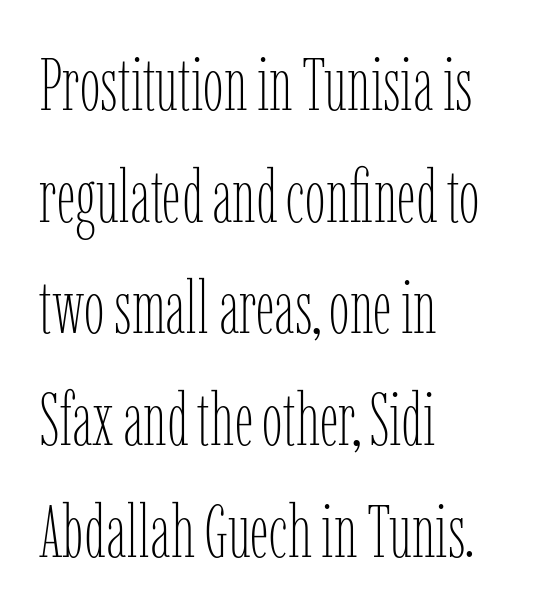
The font sits on the lighter half of the weight spectrum, regular included. Short and long lines alike share a common starting point at left. In terms of leading, this rendering sits right in the middle. Nope, not italic — everything's standing straight. No extra tracking has been applied to these lines. Descenders hang freely into open space.
